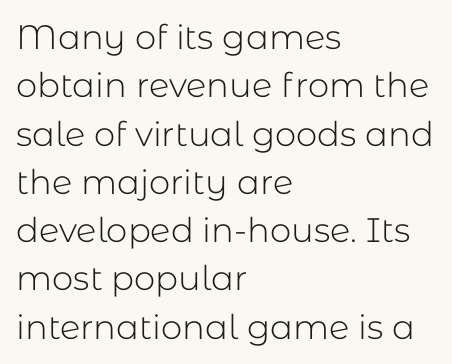
The letters advance in unequal steps, a hallmark of proportional type. Nope, no serifs anywhere on these letters. The letters sit at their default tracking, neither squeezed nor spread. Visually the block forms a straight wall on the left and a jagged coastline on the right. No italicization has been applied; the sample stays upright.
